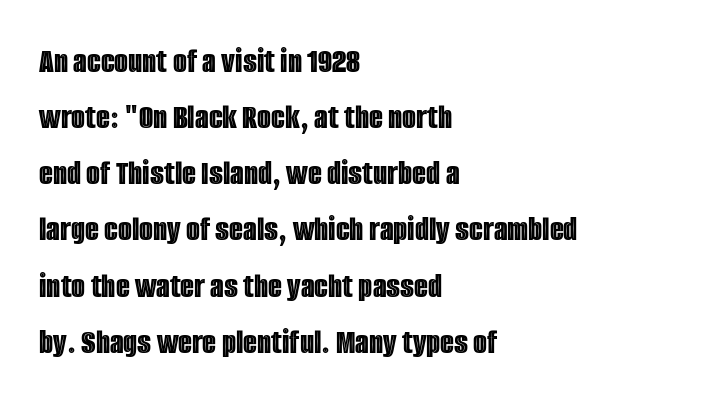
{"italic": "no", "width": "condensed", "x_height": "large", "monospaced": "no", "underline": "no", "align": "left", "line_spacing": "normal", "line_spacing_ratio": 1.56, "letter_spacing": "normal", "letter_spacing_em": 0.0, "glyph_px": 36}
